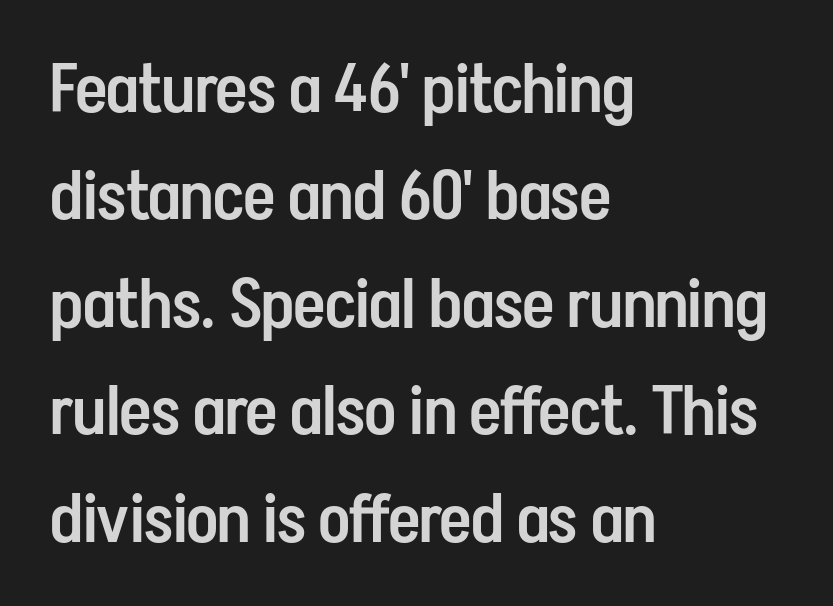
Q: Is the text bold? A: Semi-bold.
Q: Is the text italic (slanted)? A: No, it is upright.
Q: Is the typeface a serif or a sans-serif typeface? A: Sans-serif.
Q: Is the text underlined? A: No.
Q: How is the paragraph aligned? A: Left-aligned.
Q: Is the spacing between letters normal or unusually wide? A: Normal.
Q: Is the spacing between lines tight, normal or loose? A: Normal.
Q: Width (condensed, normal, or wide)? A: Condensed.
Q: Stroke contrast? A: Low.
Q: x-height? A: Medium.
Q: Monospaced? A: No.
